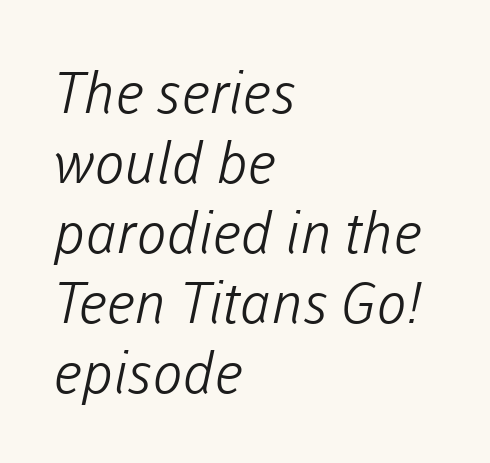
Q: Is the text bold? A: No.
Q: Is the typeface a serif or a sans-serif typeface? A: Sans-serif.
Q: Is the text underlined? A: No.
Q: How is the paragraph aligned? A: Left-aligned.
Q: Is the spacing between letters normal or unusually wide? A: Normal.
Q: Width (condensed, normal, or wide)? A: Normal.
Q: Stroke contrast? A: Low.
Q: x-height? A: Medium.
Q: Monospaced? A: No.
